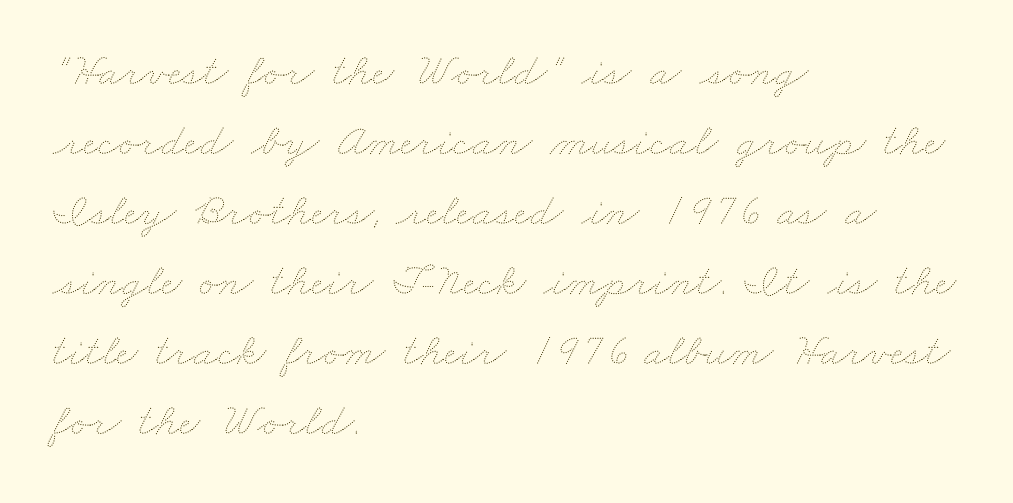
{"bold": "no", "weight": "thin", "width": "wide", "stroke_contrast": "medium", "x_height": "small", "monospaced": "no", "underline": "no", "align": "left", "line_spacing": "normal", "line_spacing_ratio": 1.52, "letter_spacing": "normal", "letter_spacing_em": 0.0, "glyph_px": 46}
